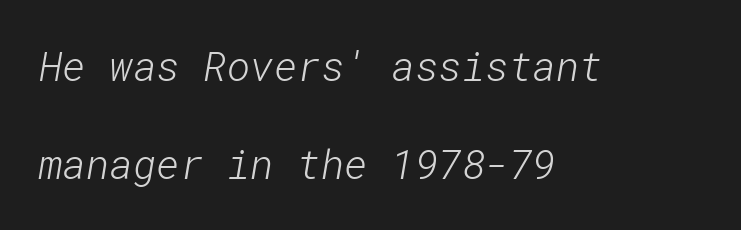
The image shows 40 px light sans-serif type; set left-aligned, loose line spacing (2.46x), normal letter spacing, not underlined; low stroke contrast and a medium x-height.
